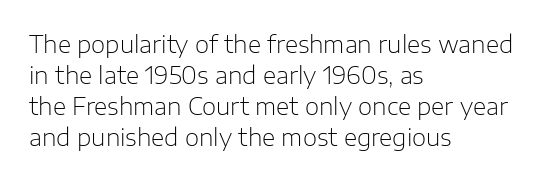
Posture: upright roman. The ragged edge is on the right, which tells us the setting is flush left. Reading down the column, the eye jumps a familiar distance to each next line. The specimen omits any rule beneath the text block's lines. The face looks like a standard text weight, possibly lighter.
